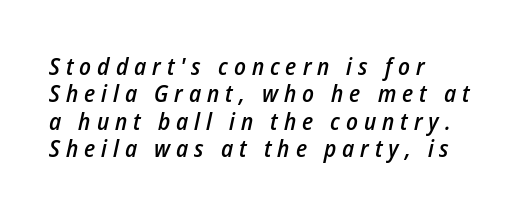
{"italic": "yes", "lean": "right", "slant_degrees": 12, "bold": "semi", "underline": "no", "align": "left", "line_spacing": "tight", "line_spacing_ratio": 1.14, "letter_spacing": "wide", "letter_spacing_em": 0.25, "glyph_px": 24}
